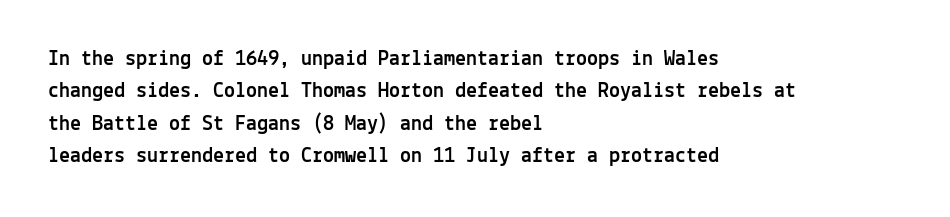
Q: Is the text italic (slanted)? A: No, it is upright.
Q: Is the text underlined? A: No.
Q: How is the paragraph aligned? A: Left-aligned.
Q: Is the spacing between letters normal or unusually wide? A: Normal.
Q: Is the spacing between lines tight, normal or loose? A: Normal.
